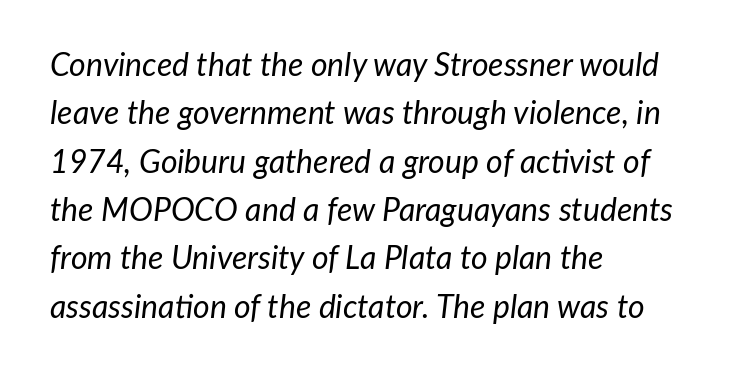
Q: Is the text bold? A: No.
Q: Is the text italic (slanted)? A: Yes, it leans right by about 7 degrees.
Q: Is the text underlined? A: No.
Q: How is the paragraph aligned? A: Left-aligned.
Q: Is the spacing between letters normal or unusually wide? A: Normal.
Q: Is the spacing between lines tight, normal or loose? A: Normal.
Q: Width (condensed, normal, or wide)? A: Normal.
Q: Stroke contrast? A: Low.
Q: x-height? A: Medium.
Q: Monospaced? A: No.
